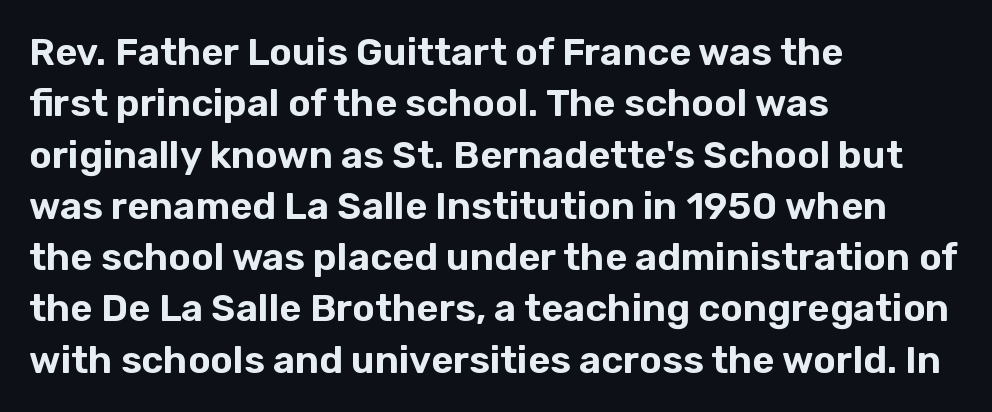
The image shows 38 px sans-serif type, upright; set left-aligned, normal line spacing (1.35x), normal letter spacing, not underlined; low stroke contrast and a medium x-height.
